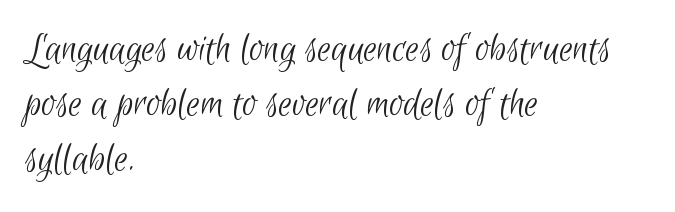
The image shows 43 px light, condensed sans-serif type; set left-aligned, normal line spacing (1.28x), normal letter spacing, not underlined; low stroke contrast and a small x-height.
